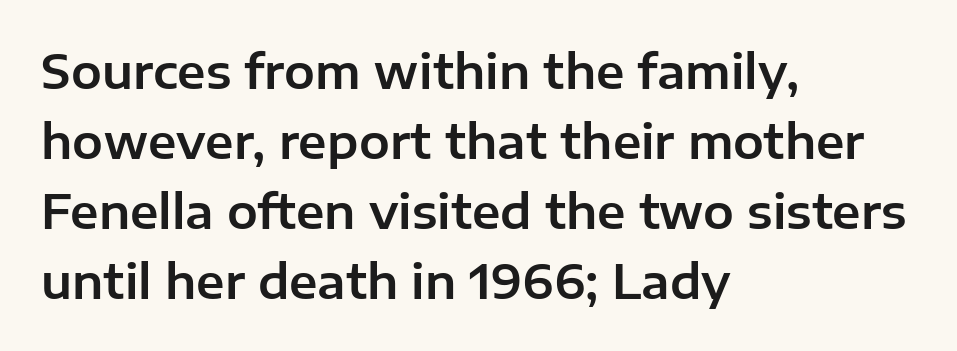
{"serif": "no", "italic": "no", "width": "normal", "stroke_contrast": "low", "x_height": "medium", "monospaced": "no", "underline": "no", "align": "left", "line_spacing": "normal", "line_spacing_ratio": 1.52, "letter_spacing": "normal", "letter_spacing_em": 0.0, "glyph_px": 46}
